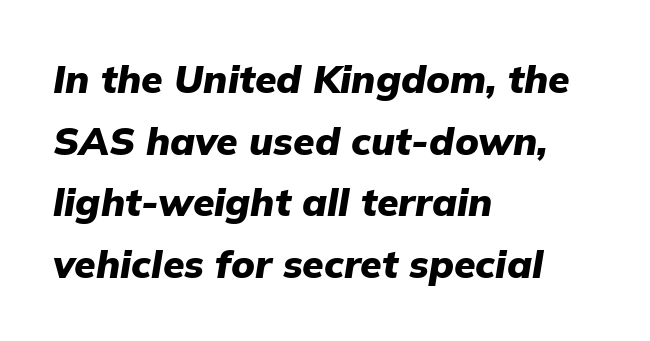
Honestly, there is no underline to notice here at all. Characters follow at the spacing the type designer built in. Baseline-to-baseline distance is the conventional proportion of letter height. A typesetter would call this proportional, since set widths differ per character.
